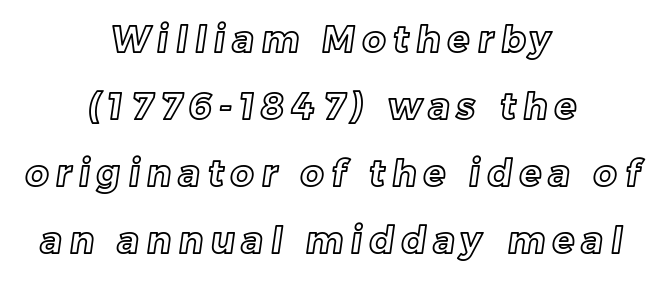
{"width": "normal", "x_height": "medium", "monospaced": "no", "underline": "no", "align": "center", "line_spacing_ratio": 1.86, "letter_spacing": "wide", "letter_spacing_em": 0.21, "glyph_px": 36}
